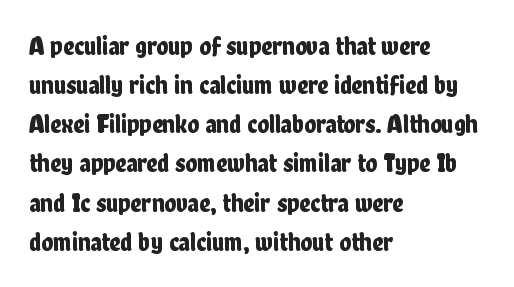
Evenly set lines give the paragraph a standard silhouette. What stands out about the letter spacing? Nothing — it is the standard amount. Glance below the letters and you will spot only blank space. The compositor pushed each line to the left boundary. The axis of the letterforms is exactly vertical.
